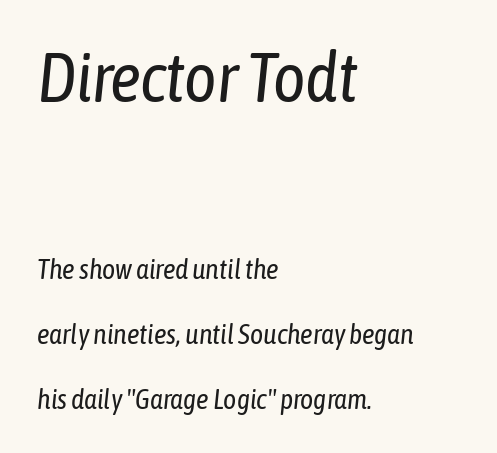
The image shows 69 px regular-weight, condensed type, italic (leaning right); set left-aligned, loose line spacing (2.32x), normal letter spacing, not underlined; the first (top) block is 2.46x larger; low stroke contrast and a medium x-height.
